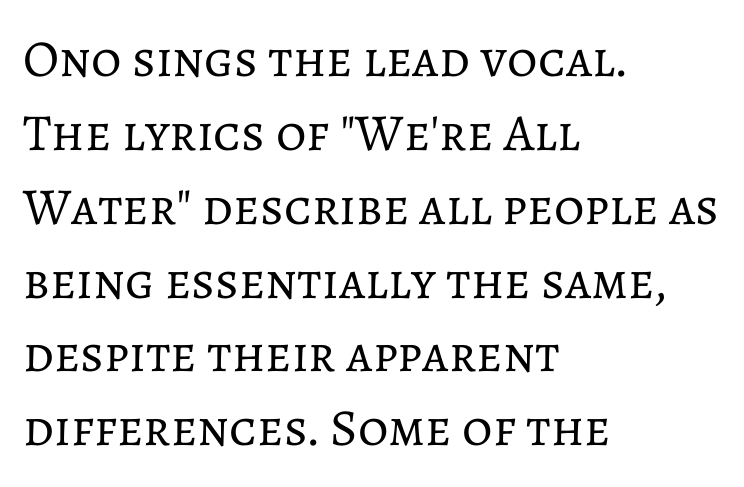
Q: Is the text bold? A: No.
Q: Is the text italic (slanted)? A: No, it is upright.
Q: Is the text underlined? A: No.
Q: How is the paragraph aligned? A: Left-aligned.
Q: Is the spacing between letters normal or unusually wide? A: Normal.
Q: Is the spacing between lines tight, normal or loose? A: Normal.
Q: Width (condensed, normal, or wide)? A: Normal.
Q: Stroke contrast? A: Low.
Q: x-height? A: Medium.
Q: Monospaced? A: No.
